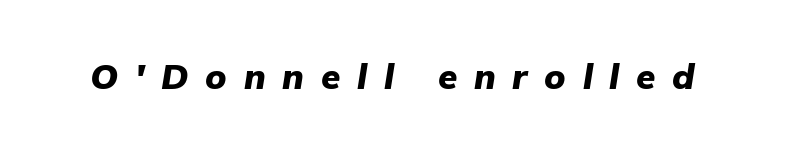
Compared with ordinary roman type, these characters are visibly tilted. The gaps between neighbouring characters are conspicuously large. The space beneath each line is pristine and unruled. The font is running at its bold setting.
